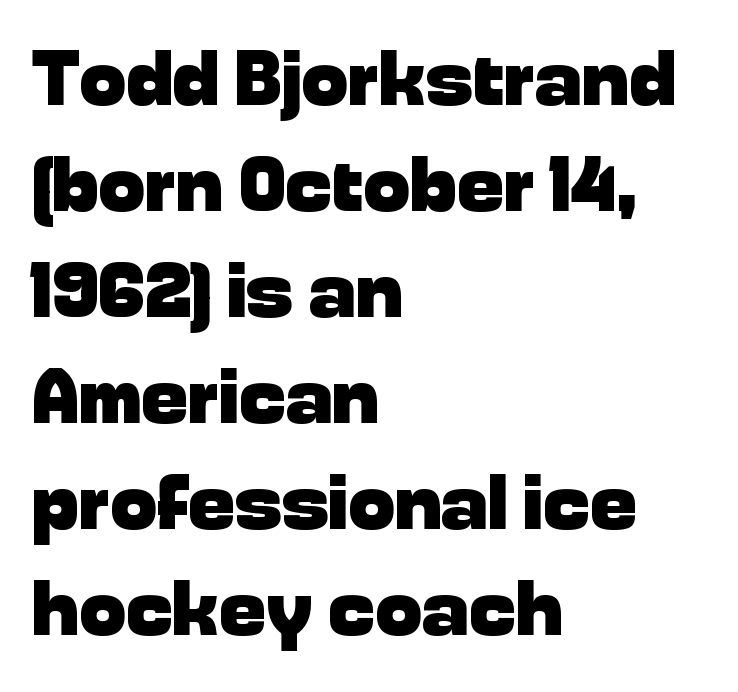
{"serif": "no", "italic": "no", "bold": "yes", "weight": "heavy", "width": "normal", "stroke_contrast": "low", "x_height": "medium", "monospaced": "no", "underline": "no", "align": "left", "line_spacing": "normal", "line_spacing_ratio": 1.36, "letter_spacing": "normal", "letter_spacing_em": 0.0, "glyph_px": 78}
